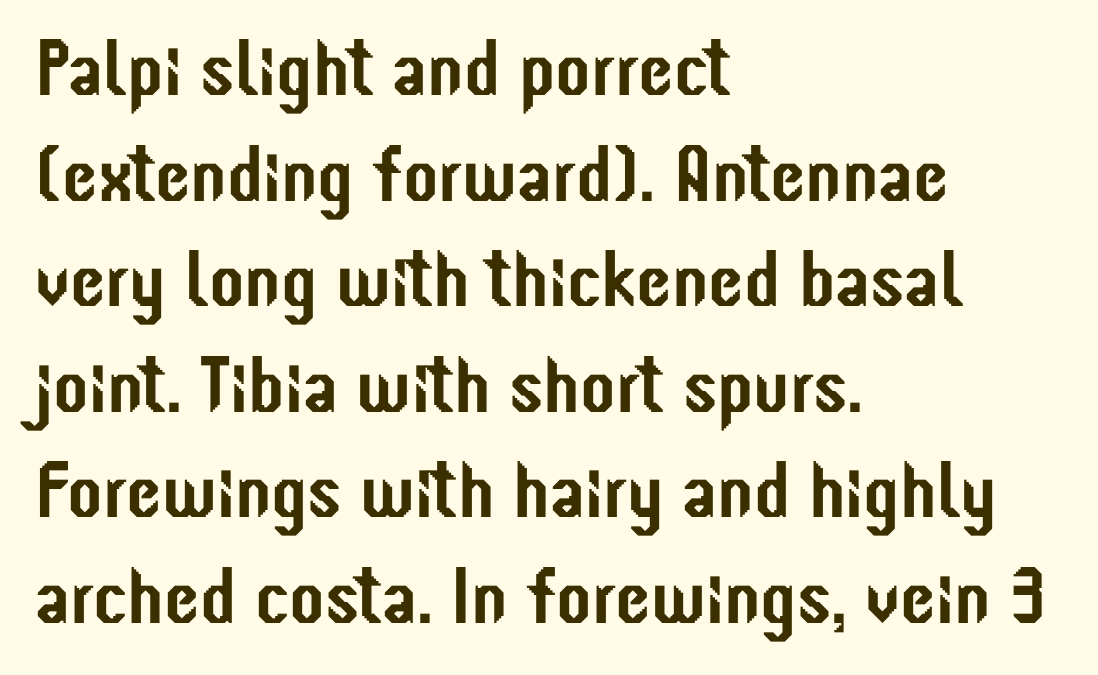
If you drew a line through each stem, it would be perfectly vertical. In terms of letterform style, serifs are entirely absent. Does the copy run flush right? No — it runs flush left. Vertically, the passage feels balanced, rows spaced as you'd expect. How are the letters spaced? Ordinarily, with no added tracking. Proportional: the letters do not fall into vertical columns.
